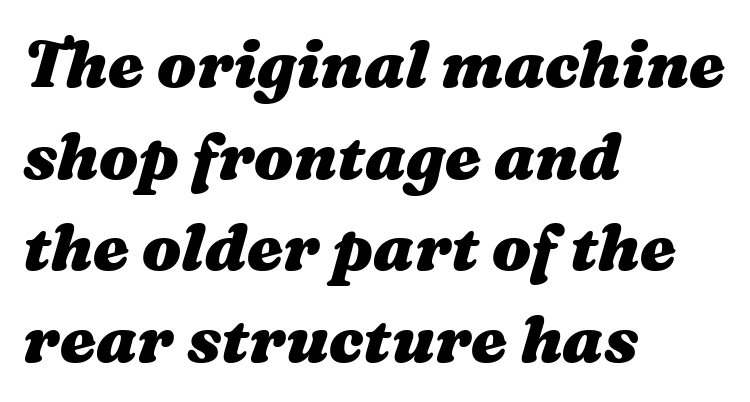
{"italic": "yes", "lean": "right", "slant_degrees": 16, "bold": "yes", "weight": "heavy", "width": "wide", "stroke_contrast": "medium", "x_height": "medium", "monospaced": "no", "underline": "no", "align": "left", "line_spacing": "normal", "line_spacing_ratio": 1.41, "letter_spacing": "normal", "letter_spacing_em": 0.0, "glyph_px": 65}
